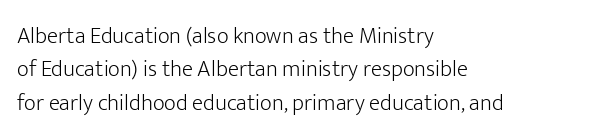
How would I describe the line gaps? Plain and ordinary. Just letters on the line, the space beneath them empty. Alignment: flush left. In terms of posture, this sample is upright.
